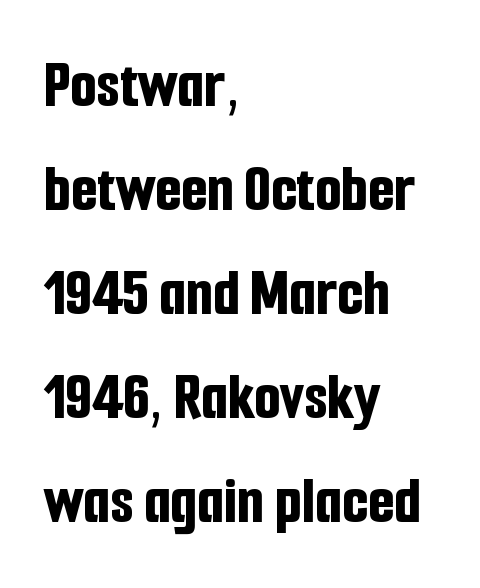
The leading is moderate, giving the passage an even texture. The face used here is proportionally spaced, like ordinary book or web type. The designer went with a sans here, leaving each stem footless. The face used here has the dense, thick strokes of a bold. Is the letter spacing exaggerated? No — it looks like the ordinary default. The passage shown is not underscored anywhere.
